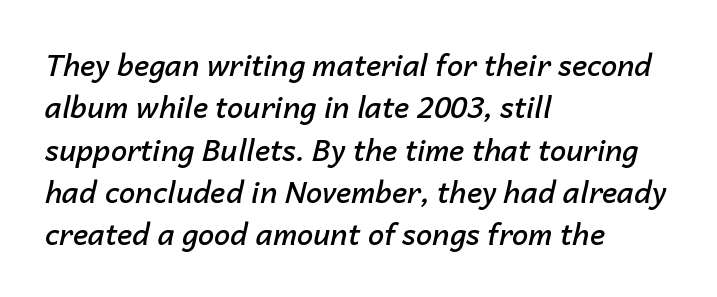
The image shows 29 px semibold type, italic (leaning right); set left-aligned, normal line spacing (1.46x), normal letter spacing, not underlined; low stroke contrast and a medium x-height.
